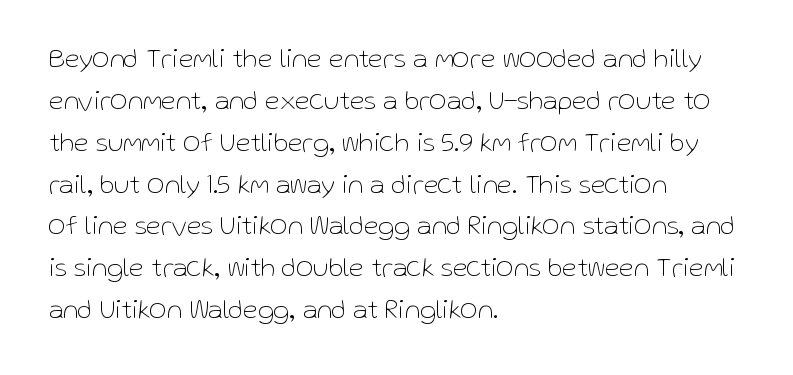
Q: Is the text bold? A: No.
Q: Is the text italic (slanted)? A: No, it is upright.
Q: Is the text underlined? A: No.
Q: How is the paragraph aligned? A: Left-aligned.
Q: Is the spacing between letters normal or unusually wide? A: Normal.
Q: Is the spacing between lines tight, normal or loose? A: Normal.
